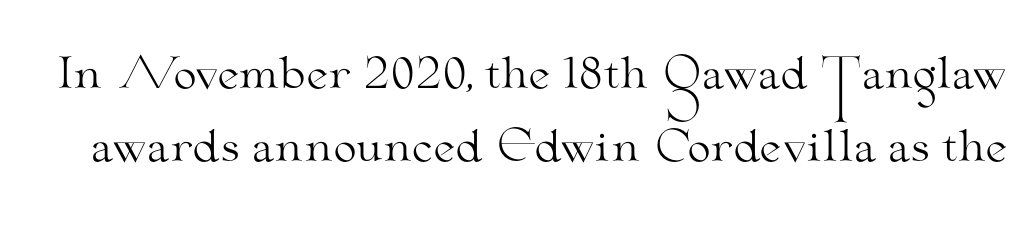
The image shows 42 px light, wide serif type, upright; set line spacing 1.74x, normal letter spacing, not underlined; medium stroke contrast and a small x-height.
